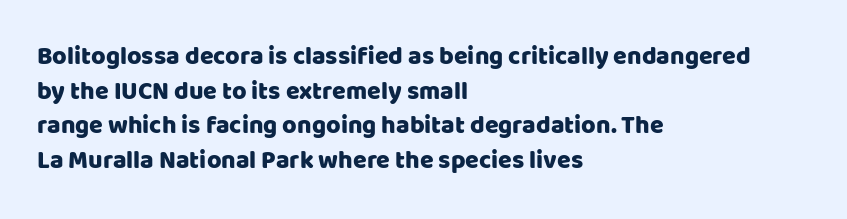
Has an underline been added? It has not. Observe the ordinary spacing: letters are neighbours, not strangers. What's the leading like? Ordinary, nothing unusual. Reading down the block, your eye returns to a fixed left position each line. Every character sits straight up, as roman type does.
